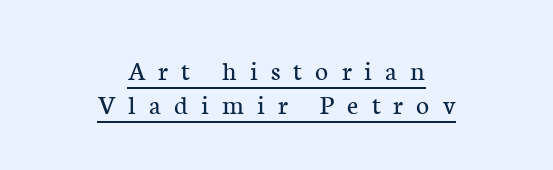
{"serif": "yes", "italic": "no", "bold": "no", "weight": "regular", "width": "normal", "stroke_contrast": "low", "x_height": "medium", "monospaced": "no", "underline": "yes", "align": "center", "line_spacing_ratio": 1.22, "letter_spacing": "wide", "letter_spacing_em": 0.47, "glyph_px": 28}
